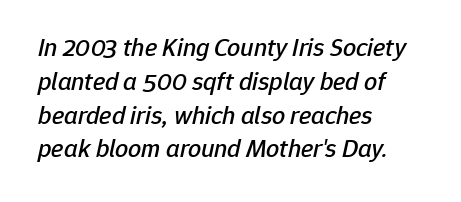
{"italic": "yes", "lean": "right", "slant_degrees": 12, "underline": "no", "align": "left", "line_spacing": "normal", "line_spacing_ratio": 1.3, "letter_spacing": "normal", "letter_spacing_em": 0.0, "glyph_px": 26}
